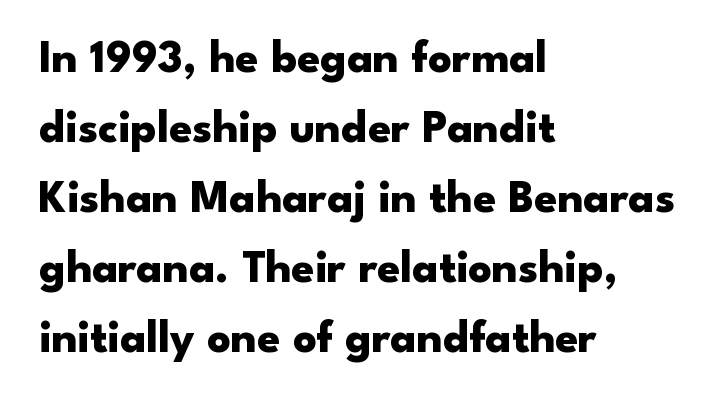
The image shows 46 px heavy, wide sans-serif type, upright; set left-aligned, normal line spacing (1.52x), normal letter spacing, not underlined; low stroke contrast and a small x-height.
